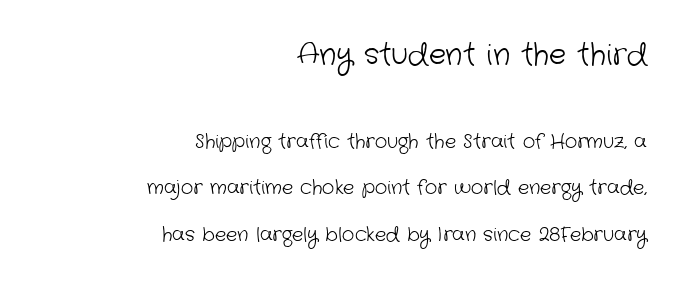
{"serif": "no", "bold": "no", "weight": "light", "width": "normal", "stroke_contrast": "low", "x_height": "medium", "monospaced": "no", "underline": "no", "align": "right", "line_spacing": "loose", "line_spacing_ratio": 2.44, "letter_spacing": "normal", "letter_spacing_em": 0.0, "larger_block": "first", "size_ratio": 1.53, "glyph_px": 29}
